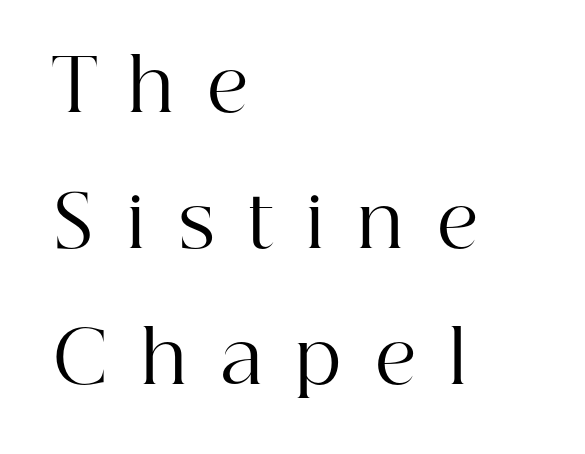
The image shows 72 px regular-weight serif type, upright; set left-aligned, line spacing 1.89x, unusually wide letter spacing (+0.46 em), not underlined; high stroke contrast and a medium x-height.
